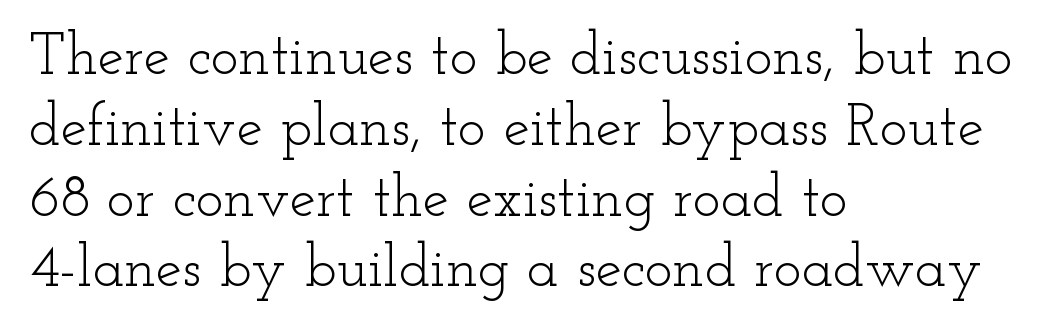
You could not count columns in this text — the font is proportionally spaced. Check where the strokes stop: tiny serifs finish them off. No heavy texture on the line: the type isn't bold. Glance below the letters and you will spot only blank space.
